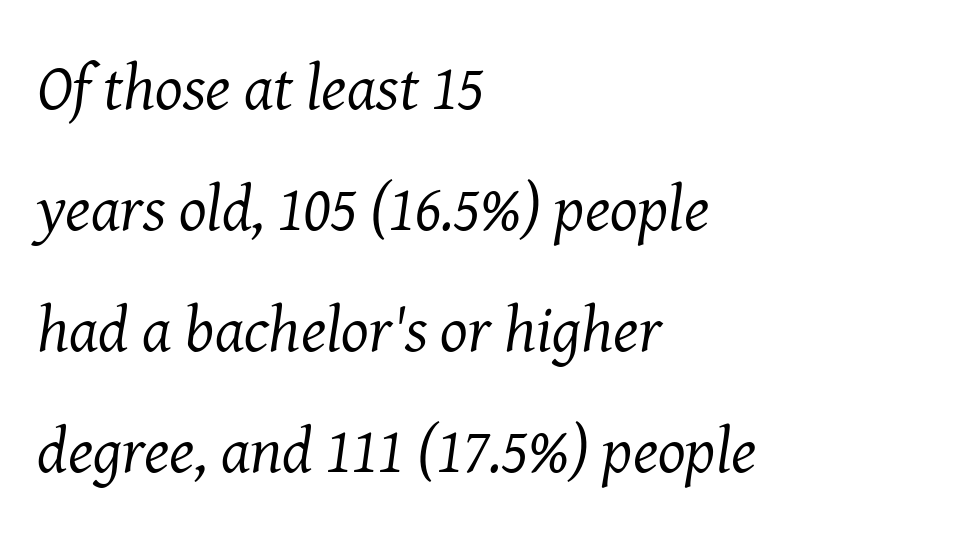
The image shows 65 px regular-weight serif type, italic (leaning right); set left-aligned, line spacing 1.86x, normal letter spacing, not underlined; medium stroke contrast and a medium x-height.
